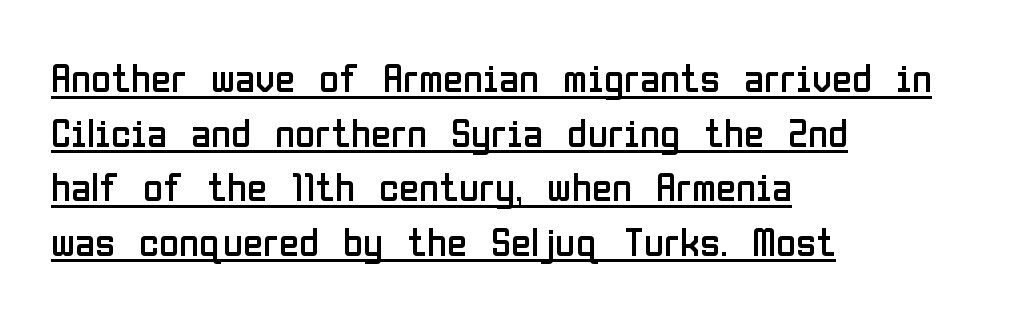
The image shows 41 px regular-weight, condensed sans-serif type, upright; set left-aligned, normal line spacing (1.33x), normal letter spacing, underlined; low stroke contrast and a medium x-height.
